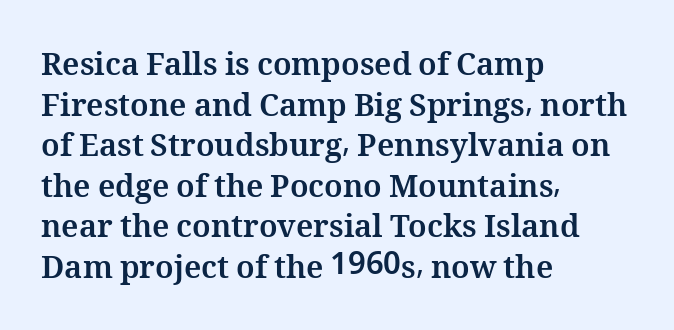
Q: Is the text bold? A: Yes.
Q: Is the text italic (slanted)? A: No, it is upright.
Q: Is the text underlined? A: No.
Q: How is the paragraph aligned? A: Left-aligned.
Q: Is the spacing between letters normal or unusually wide? A: Normal.
Q: Is the spacing between lines tight, normal or loose? A: Normal.
Q: Width (condensed, normal, or wide)? A: Normal.
Q: Stroke contrast? A: Medium.
Q: x-height? A: Medium.
Q: Monospaced? A: No.
